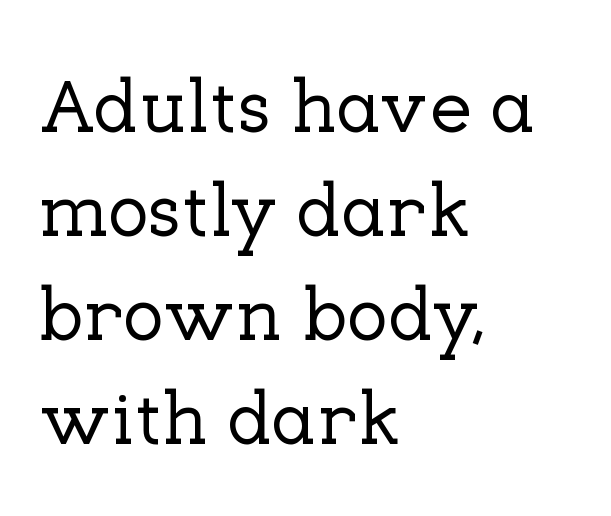
The image shows 76 px serif type, upright; set left-aligned, normal line spacing (1.37x), normal letter spacing, not underlined; low stroke contrast and a medium x-height.
